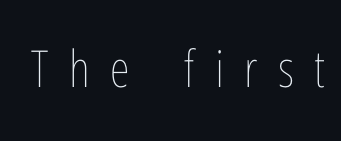
Q: Is the text bold? A: No.
Q: Is the text italic (slanted)? A: No, it is upright.
Q: Is the text underlined? A: No.
Q: Is the spacing between letters normal or unusually wide? A: Unusually wide.
Q: Width (condensed, normal, or wide)? A: Condensed.
Q: Stroke contrast? A: Low.
Q: x-height? A: Medium.
Q: Monospaced? A: No.
